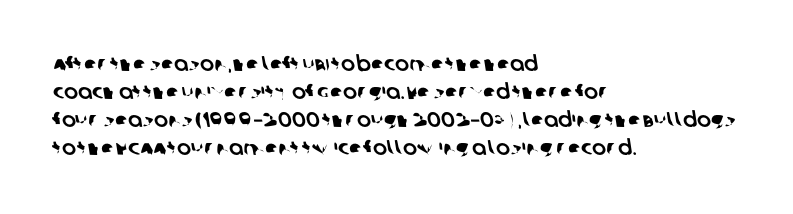
{"underline": "no", "align": "left", "line_spacing": "normal", "line_spacing_ratio": 1.33, "letter_spacing": "normal", "letter_spacing_em": 0.0, "glyph_px": 21}
